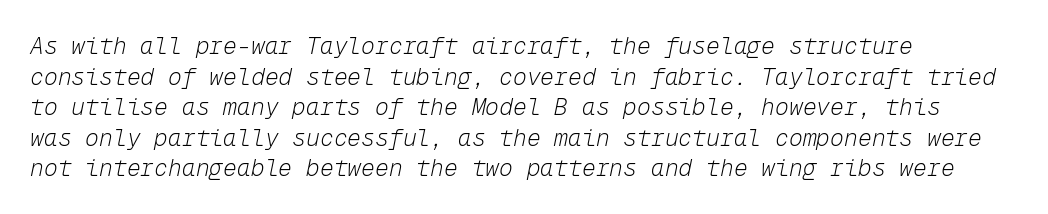
How would I describe the line gaps? Plain and ordinary. Line beginnings align vertically; line endings do not. Designer's note — italics engaged. A clean baseline with only descenders dipping below it. This rendering leaves character spacing at its baseline value.
